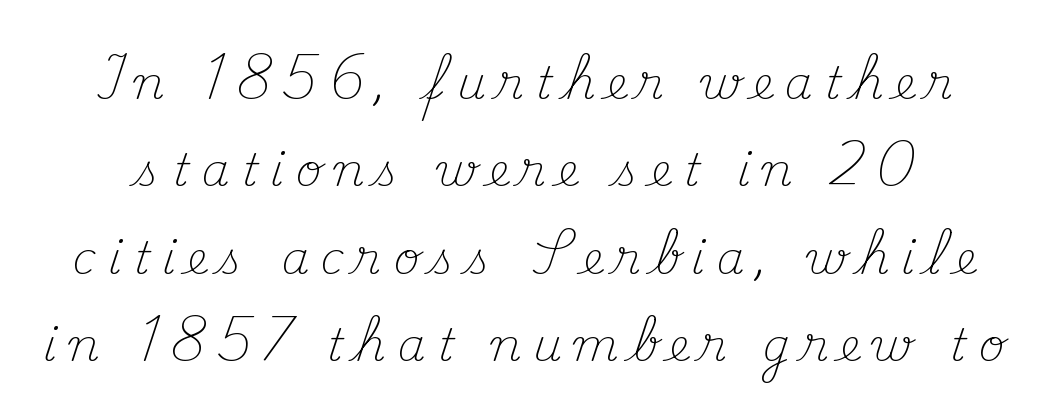
{"serif": "yes", "bold": "no", "weight": "light", "width": "normal", "stroke_contrast": "medium", "x_height": "small", "monospaced": "no", "underline": "no", "line_spacing": "loose", "line_spacing_ratio": 1.94, "letter_spacing": "wide", "letter_spacing_em": 0.26, "glyph_px": 45}
